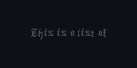
{"italic": "no", "bold": "no", "underline": "no", "letter_spacing": "normal", "letter_spacing_em": 0.0, "glyph_px": 26}
